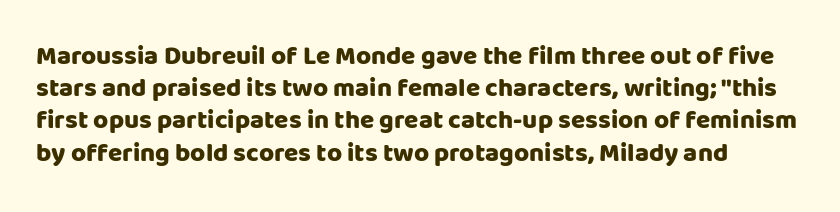
{"italic": "no", "bold": "yes", "underline": "no", "line_spacing_ratio": 1.24, "letter_spacing": "normal", "letter_spacing_em": 0.0, "glyph_px": 26}
